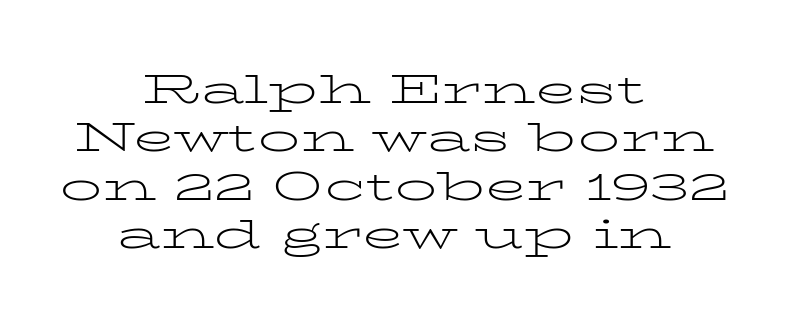
{"serif": "yes", "italic": "no", "bold": "no", "weight": "light", "width": "wide", "stroke_contrast": "low", "x_height": "medium", "monospaced": "no", "underline": "no", "align": "center", "line_spacing": "tight", "line_spacing_ratio": 1.15, "letter_spacing": "normal", "letter_spacing_em": 0.0, "glyph_px": 42}
